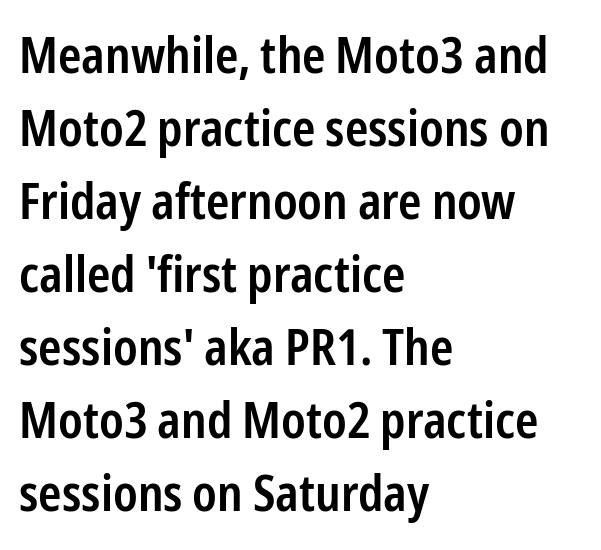
Q: Is the text bold? A: Semi-bold.
Q: Is the text italic (slanted)? A: No, it is upright.
Q: Is the typeface a serif or a sans-serif typeface? A: Sans-serif.
Q: Is the text underlined? A: No.
Q: How is the paragraph aligned? A: Left-aligned.
Q: Is the spacing between letters normal or unusually wide? A: Normal.
Q: Is the spacing between lines tight, normal or loose? A: Normal.
Q: Width (condensed, normal, or wide)? A: Condensed.
Q: Stroke contrast? A: Low.
Q: x-height? A: Medium.
Q: Monospaced? A: No.
